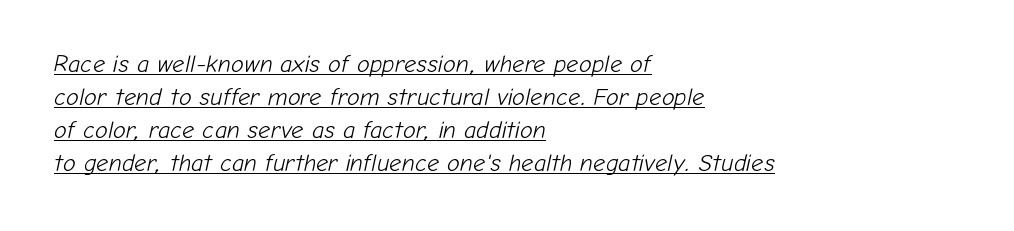
{"italic": "yes", "lean": "right", "slant_degrees": 12, "bold": "no", "underline": "yes", "align": "left", "line_spacing": "normal", "line_spacing_ratio": 1.37, "letter_spacing": "normal", "letter_spacing_em": 0.0, "glyph_px": 24}
